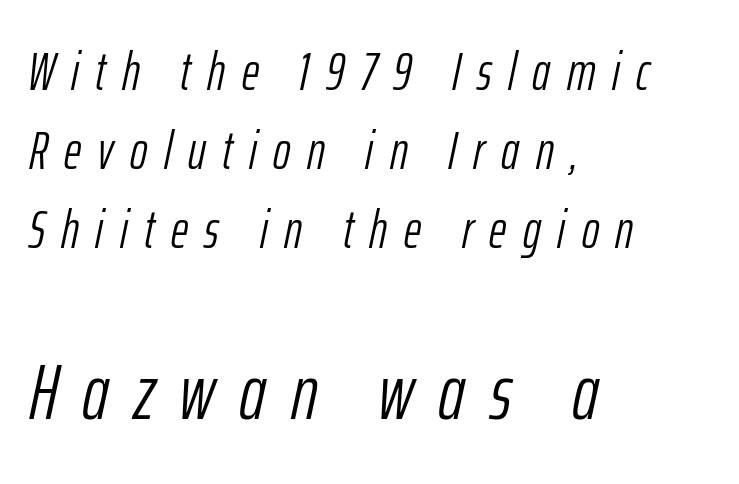
{"italic": "yes", "lean": "right", "slant_degrees": 12, "bold": "no", "weight": "light", "width": "condensed", "stroke_contrast": "low", "x_height": "medium", "monospaced": "no", "underline": "no", "align": "left", "line_spacing": "normal", "line_spacing_ratio": 1.49, "letter_spacing": "wide", "letter_spacing_em": 0.31, "larger_block": "second", "size_ratio": 1.49, "glyph_px": 79}
